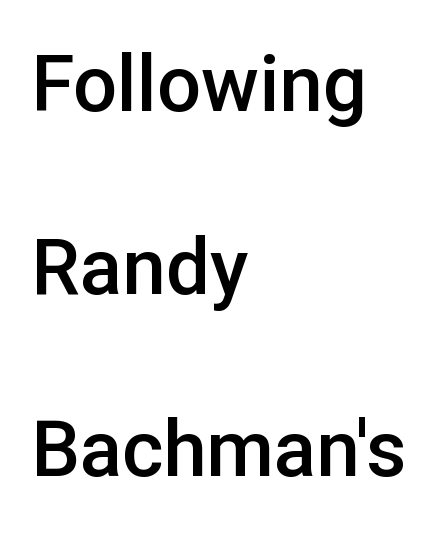
The image shows 78 px semibold sans-serif type, upright; set left-aligned, loose line spacing (2.34x), normal letter spacing, not underlined; low stroke contrast and a medium x-height.
